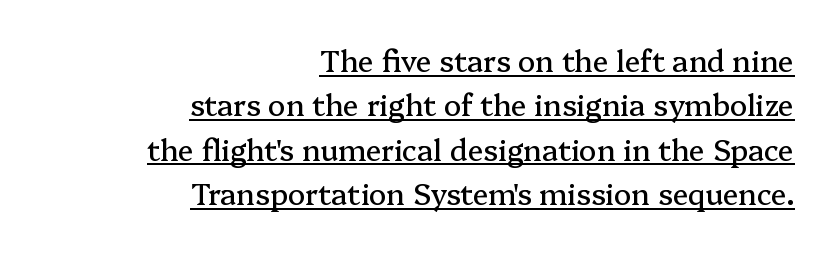
{"serif": "yes", "italic": "no", "width": "normal", "stroke_contrast": "medium", "x_height": "medium", "monospaced": "no", "underline": "yes", "align": "right", "line_spacing": "normal", "line_spacing_ratio": 1.53, "letter_spacing": "normal", "letter_spacing_em": 0.0, "glyph_px": 29}
